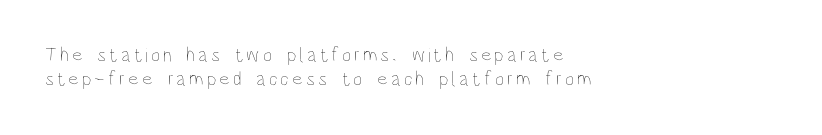
Q: Is the text bold? A: No.
Q: Is the text italic (slanted)? A: No, it is upright.
Q: Is the text underlined? A: No.
Q: How is the paragraph aligned? A: Left-aligned.
